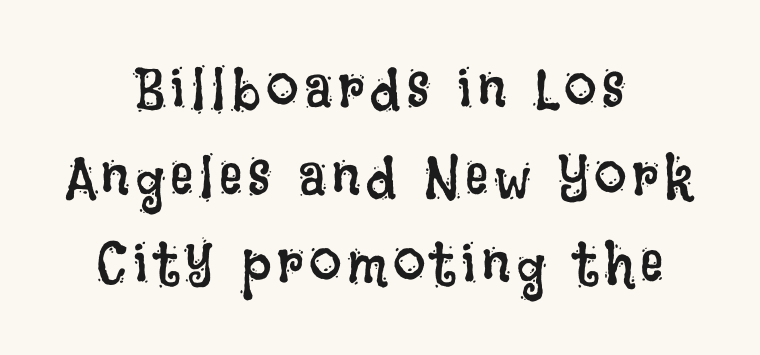
Q: Is the text bold? A: No.
Q: Is the text italic (slanted)? A: No, it is upright.
Q: Is the text underlined? A: No.
Q: How is the paragraph aligned? A: Centered.
Q: Is the spacing between lines tight, normal or loose? A: Normal.
Q: Width (condensed, normal, or wide)? A: Condensed.
Q: Stroke contrast? A: Low.
Q: x-height? A: Large.
Q: Monospaced? A: No.
